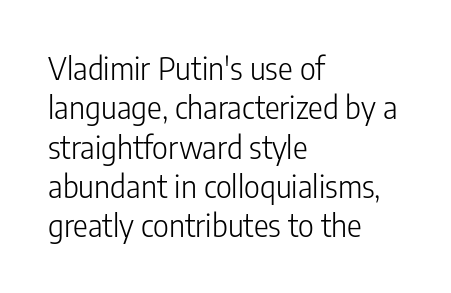
The image shows 31 px light, condensed sans-serif type, upright; set left-aligned, normal line spacing (1.27x), normal letter spacing, not underlined; low stroke contrast and a medium x-height.
